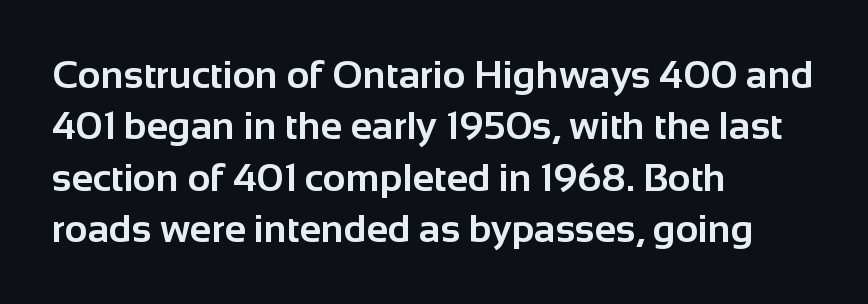
{"serif": "no", "italic": "no", "bold": "yes", "weight": "bold", "width": "normal", "stroke_contrast": "low", "x_height": "medium", "monospaced": "no", "underline": "no", "align": "left", "line_spacing": "normal", "line_spacing_ratio": 1.32, "letter_spacing": "normal", "letter_spacing_em": 0.0, "glyph_px": 39}
